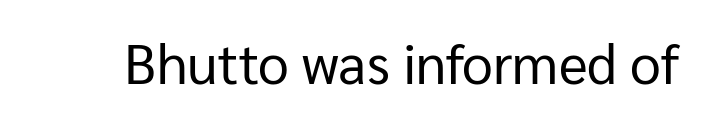
The image shows 55 px regular-weight sans-serif type, upright; set normal letter spacing, not underlined; low stroke contrast and a medium x-height.
